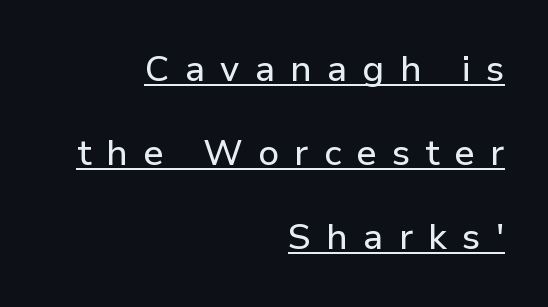
Q: Is the text italic (slanted)? A: No, it is upright.
Q: Is the typeface a serif or a sans-serif typeface? A: Sans-serif.
Q: Is the text underlined? A: Yes.
Q: How is the paragraph aligned? A: Right-aligned.
Q: Is the spacing between letters normal or unusually wide? A: Unusually wide.
Q: Is the spacing between lines tight, normal or loose? A: Loose.
Q: Width (condensed, normal, or wide)? A: Normal.
Q: Stroke contrast? A: Low.
Q: x-height? A: Medium.
Q: Monospaced? A: No.
